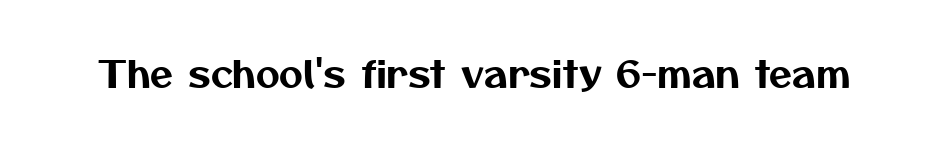
The image shows 37 px sans-serif type; set normal letter spacing, not underlined; medium stroke contrast and a medium x-height.
